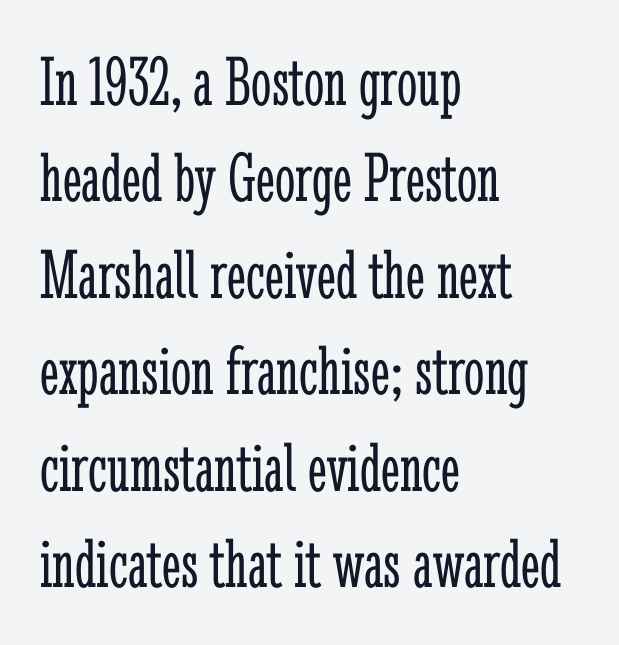
The image shows 72 px light, condensed serif type, upright; set left-aligned, normal line spacing (1.34x), normal letter spacing, not underlined; low stroke contrast and a medium x-height.
